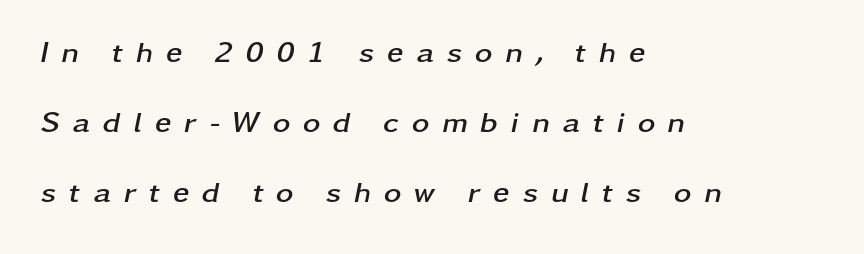
{"italic": "yes", "lean": "right", "slant_degrees": 11, "bold": "yes", "weight": "semibold", "width": "wide", "stroke_contrast": "low", "x_height": "medium", "monospaced": "no", "underline": "no", "align": "left", "line_spacing": "loose", "line_spacing_ratio": 2.34, "letter_spacing": "wide", "letter_spacing_em": 0.42, "glyph_px": 30}
